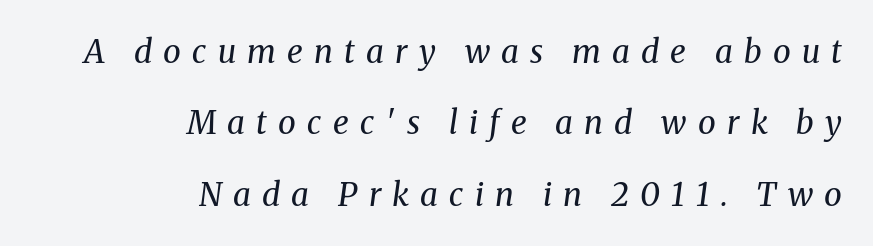
Line ends are locked; line starts wander. The characters display serif detailing at their extremities. The letters are spread apart with noticeably loose tracking. It's the slanting kind of type.
